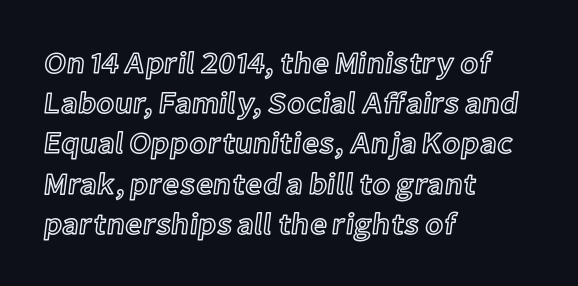
Q: Is the text italic (slanted)? A: Yes.
Q: Is the text underlined? A: No.
Q: How is the paragraph aligned? A: Left-aligned.
Q: Is the spacing between letters normal or unusually wide? A: Normal.
Q: Is the spacing between lines tight, normal or loose? A: Normal.
Q: Width (condensed, normal, or wide)? A: Normal.
Q: x-height? A: Medium.
Q: Monospaced? A: No.
